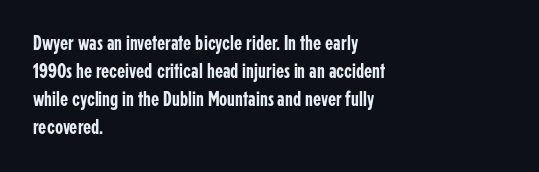
The image shows 21 px text type, upright; set left-aligned, normal line spacing (1.33x), normal letter spacing, not underlined.
